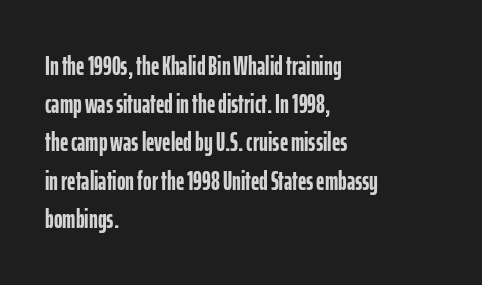
{"italic": "no", "bold": "yes", "underline": "no", "align": "left", "line_spacing": "normal", "line_spacing_ratio": 1.47, "letter_spacing": "normal", "letter_spacing_em": 0.0, "glyph_px": 26}
